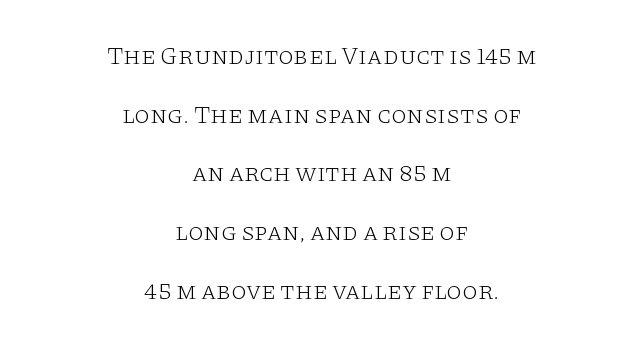
{"italic": "no", "bold": "no", "underline": "no", "align": "center", "line_spacing": "loose", "line_spacing_ratio": 2.35, "letter_spacing": "normal", "letter_spacing_em": 0.0, "glyph_px": 25}
